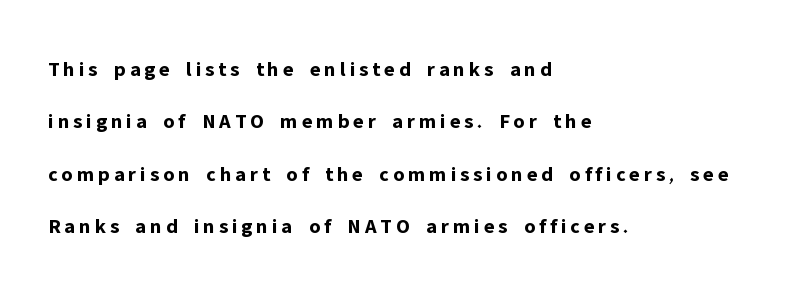
The image shows 21 px bold type, upright; set left-aligned, loose line spacing (2.49x), not underlined.
